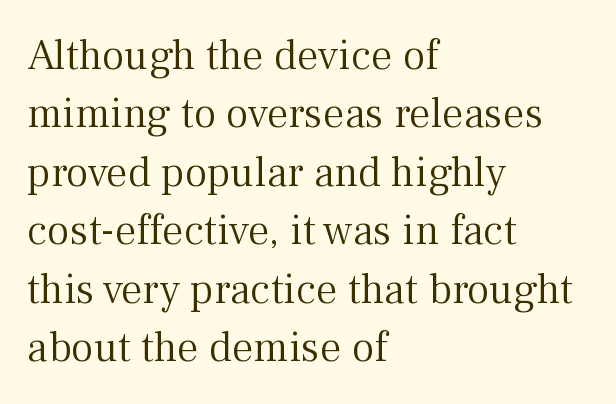
Q: Is the text bold? A: No.
Q: Is the text italic (slanted)? A: No, it is upright.
Q: Is the typeface a serif or a sans-serif typeface? A: Serif.
Q: Is the text underlined? A: No.
Q: How is the paragraph aligned? A: Left-aligned.
Q: Is the spacing between letters normal or unusually wide? A: Normal.
Q: Is the spacing between lines tight, normal or loose? A: Normal.
Q: Width (condensed, normal, or wide)? A: Normal.
Q: Stroke contrast? A: Medium.
Q: x-height? A: Medium.
Q: Monospaced? A: No.
